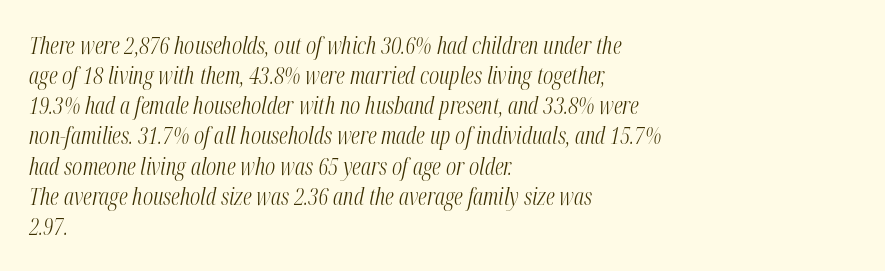
Q: Is the text bold? A: No.
Q: Is the text italic (slanted)? A: Yes, it leans right by about 12 degrees.
Q: Is the text underlined? A: No.
Q: How is the paragraph aligned? A: Left-aligned.
Q: Is the spacing between letters normal or unusually wide? A: Normal.
Q: Is the spacing between lines tight, normal or loose? A: Normal.
